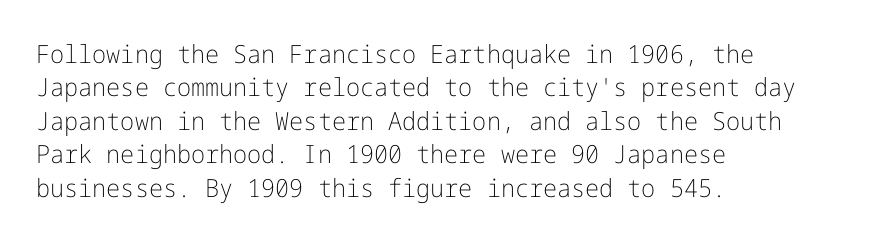
The image shows 25 px text type, upright; set left-aligned, normal line spacing (1.34x), normal letter spacing, not underlined.
